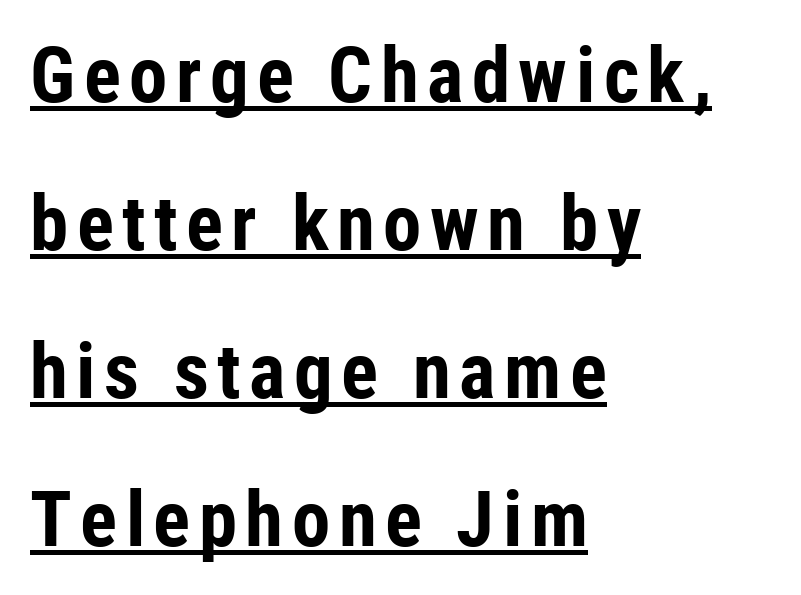
{"serif": "no", "italic": "no", "bold": "yes", "weight": "bold", "width": "condensed", "stroke_contrast": "low", "x_height": "medium", "monospaced": "no", "underline": "yes", "align": "left", "line_spacing": "loose", "line_spacing_ratio": 1.92, "glyph_px": 77}
